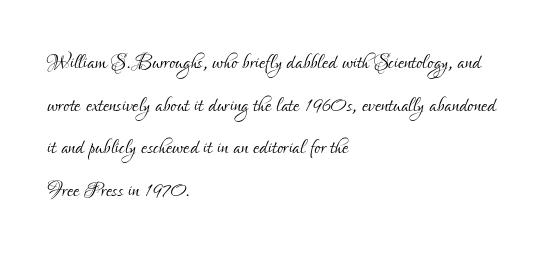
{"serif": "no", "bold": "no", "weight": "light", "width": "condensed", "stroke_contrast": "low", "x_height": "small", "monospaced": "no", "underline": "no", "align": "left", "line_spacing": "normal", "line_spacing_ratio": 1.52, "letter_spacing": "normal", "letter_spacing_em": 0.0, "glyph_px": 28}
